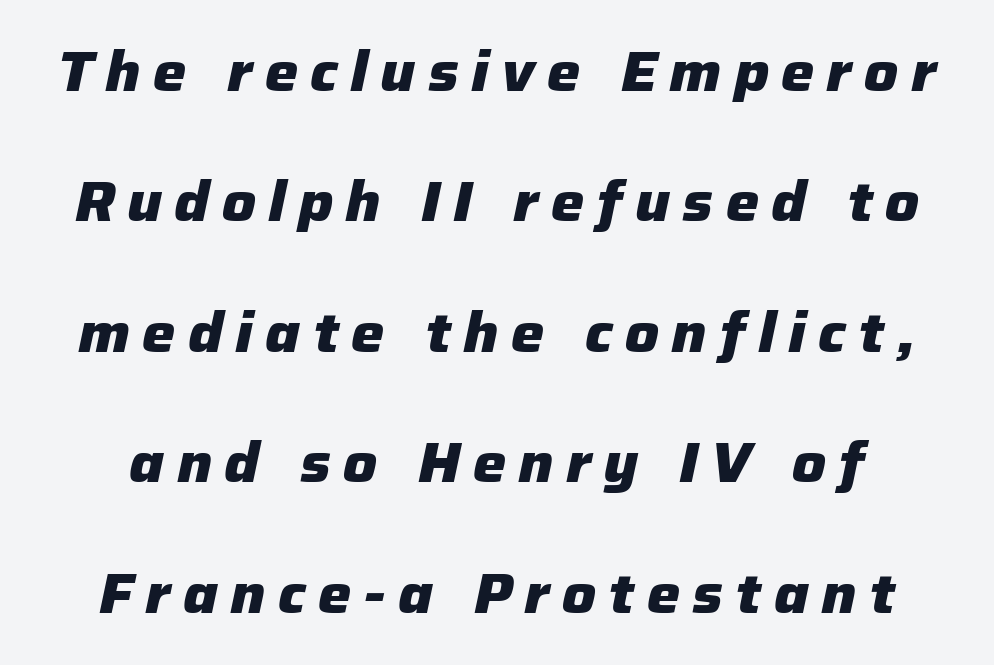
{"italic": "yes", "lean": "right", "slant_degrees": 12, "bold": "yes", "weight": "heavy", "width": "normal", "stroke_contrast": "low", "x_height": "medium", "monospaced": "no", "underline": "no", "align": "center", "line_spacing": "loose", "line_spacing_ratio": 2.33, "letter_spacing": "wide", "letter_spacing_em": 0.22, "glyph_px": 56}
